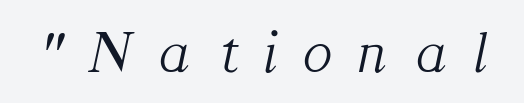
{"serif": "yes", "italic": "yes", "lean": "right", "slant_degrees": 12, "bold": "no", "weight": "light", "width": "normal", "stroke_contrast": "medium", "x_height": "medium", "monospaced": "no", "underline": "no", "letter_spacing": "wide", "letter_spacing_em": 0.46, "glyph_px": 60}
